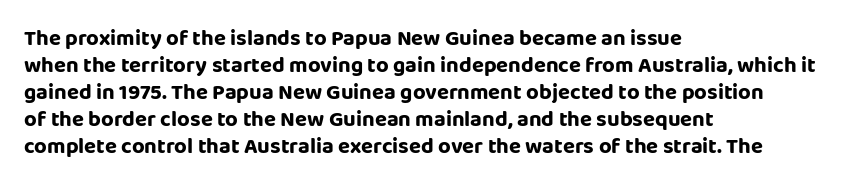
{"italic": "no", "underline": "no", "align": "left", "line_spacing_ratio": 1.23, "letter_spacing": "normal", "letter_spacing_em": 0.0, "glyph_px": 22}
